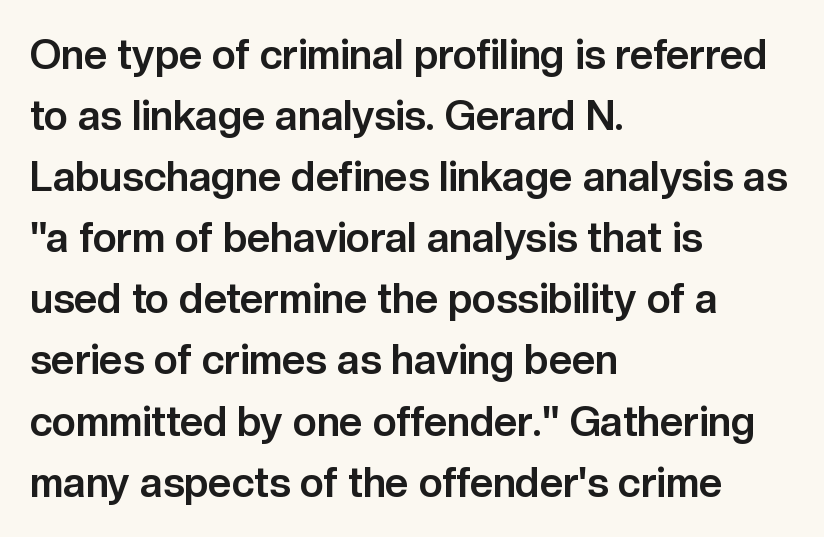
Q: Is the text bold? A: Yes.
Q: Is the text italic (slanted)? A: No, it is upright.
Q: Is the typeface a serif or a sans-serif typeface? A: Sans-serif.
Q: Is the text underlined? A: No.
Q: How is the paragraph aligned? A: Left-aligned.
Q: Is the spacing between letters normal or unusually wide? A: Normal.
Q: Is the spacing between lines tight, normal or loose? A: Normal.
Q: Width (condensed, normal, or wide)? A: Normal.
Q: Stroke contrast? A: Low.
Q: x-height? A: Medium.
Q: Monospaced? A: No.
